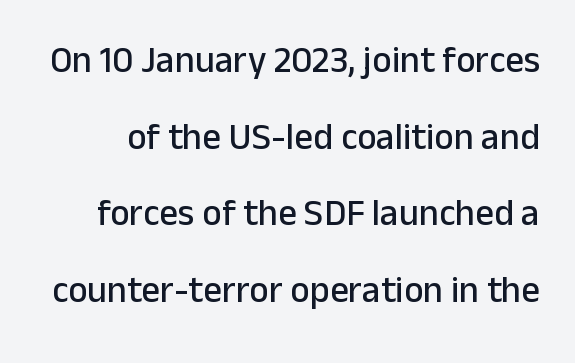
The image shows 37 px sans-serif type, upright; set loose line spacing (2.07x), normal letter spacing, not underlined; low stroke contrast and a medium x-height.
